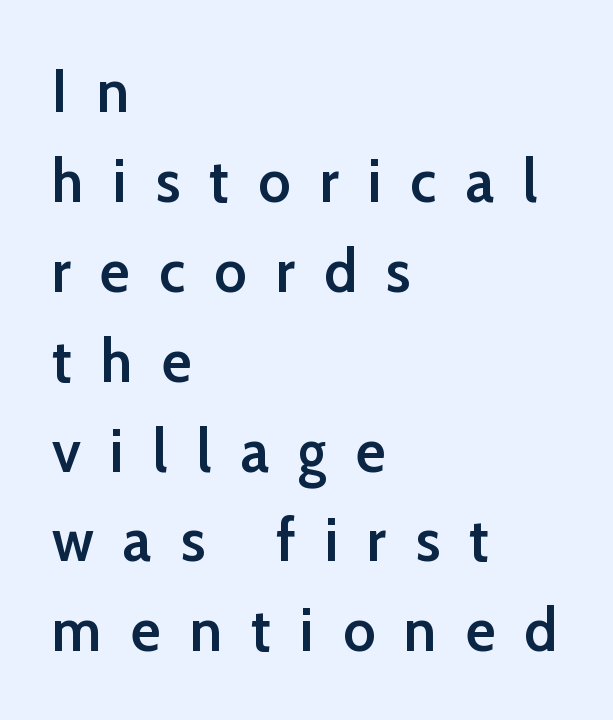
The image shows 62 px semibold sans-serif type, upright; set left-aligned, normal line spacing (1.45x), unusually wide letter spacing (+0.47 em), not underlined; low stroke contrast and a medium x-height.
